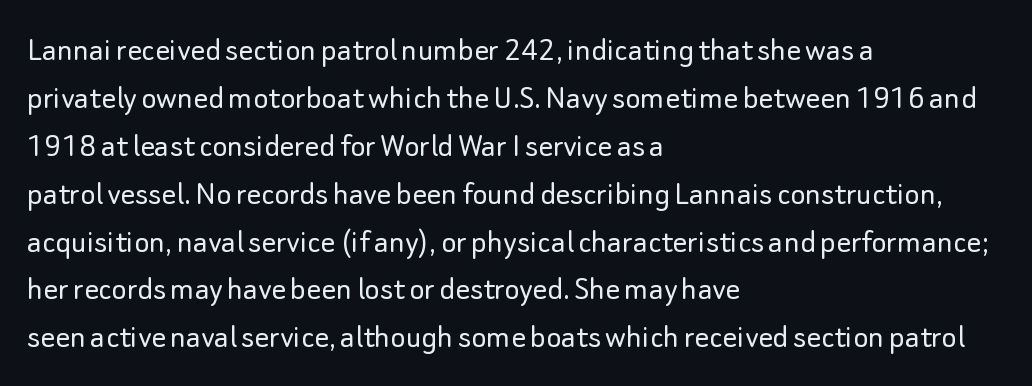
The image shows 36 px light sans-serif type, upright; set left-aligned, normal line spacing (1.33x), normal letter spacing, not underlined; low stroke contrast and a small x-height.
